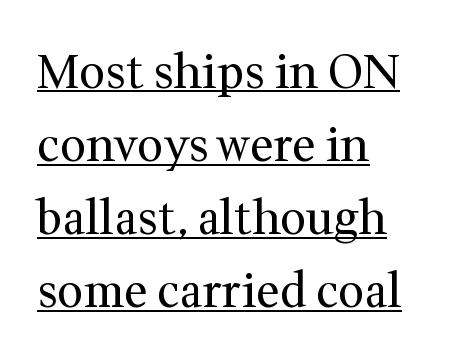
A typesetter would call this proportional, since set widths differ per character. The face used here is seriffed, in the tradition of book romans. It's the straight-up-and-down kind of type. A continuous stroke trails under the words, as in a hyperlink. The rows are spaced the way most documents space them. Stroke thickness stays within the range of a standard reading face or lighter.
